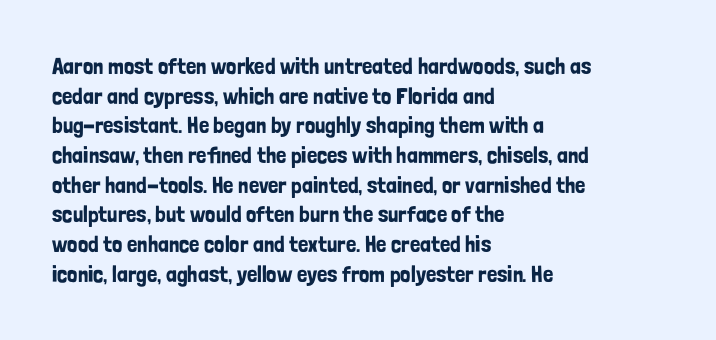
Q: Is the text italic (slanted)? A: No, it is upright.
Q: Is the text underlined? A: No.
Q: How is the paragraph aligned? A: Left-aligned.
Q: Is the spacing between letters normal or unusually wide? A: Normal.
Q: Is the spacing between lines tight, normal or loose? A: Normal.
